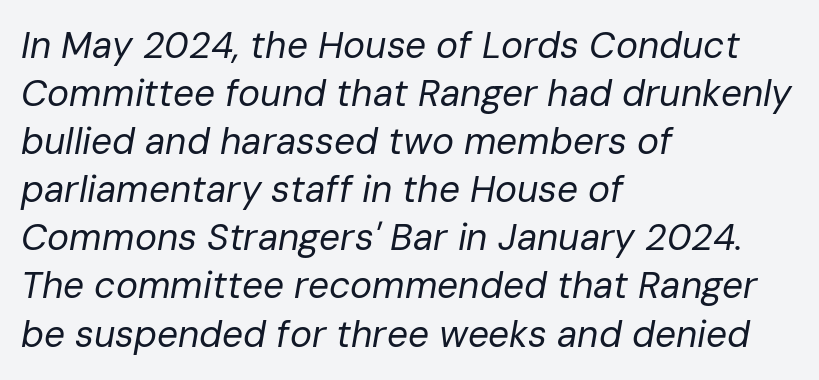
The image shows 37 px regular-weight type, italic (leaning right); set left-aligned, normal line spacing (1.3x), normal letter spacing, not underlined; low stroke contrast and a medium x-height.
